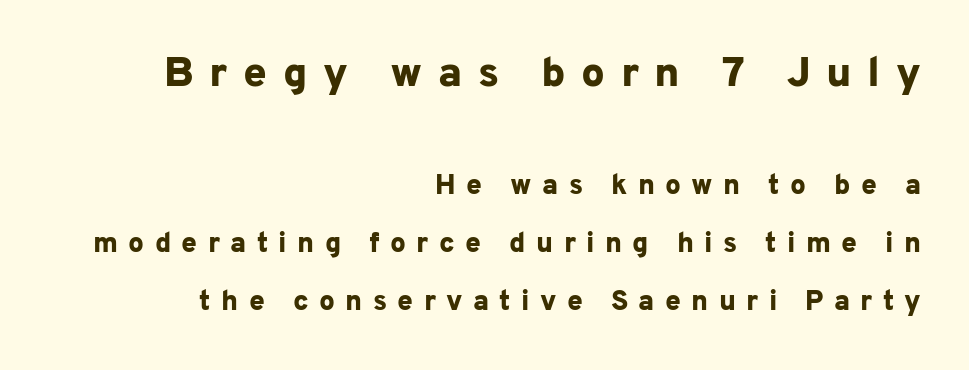
{"serif": "no", "italic": "no", "bold": "yes", "weight": "bold", "width": "normal", "stroke_contrast": "low", "x_height": "medium", "monospaced": "no", "underline": "no", "align": "right", "line_spacing": "loose", "line_spacing_ratio": 2.08, "letter_spacing": "wide", "letter_spacing_em": 0.37, "larger_block": "first", "size_ratio": 1.5, "glyph_px": 42}
